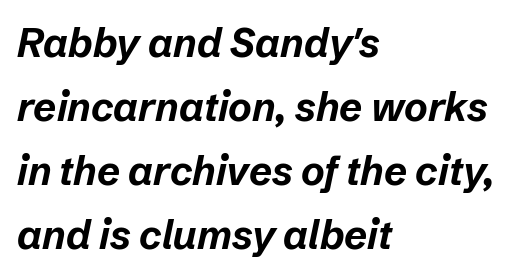
Q: Is the text bold? A: Yes.
Q: Is the text italic (slanted)? A: Yes, it leans right by about 12 degrees.
Q: Is the text underlined? A: No.
Q: How is the paragraph aligned? A: Left-aligned.
Q: Is the spacing between letters normal or unusually wide? A: Normal.
Q: Is the spacing between lines tight, normal or loose? A: Normal.
Q: Width (condensed, normal, or wide)? A: Normal.
Q: Stroke contrast? A: Low.
Q: x-height? A: Medium.
Q: Monospaced? A: No.
